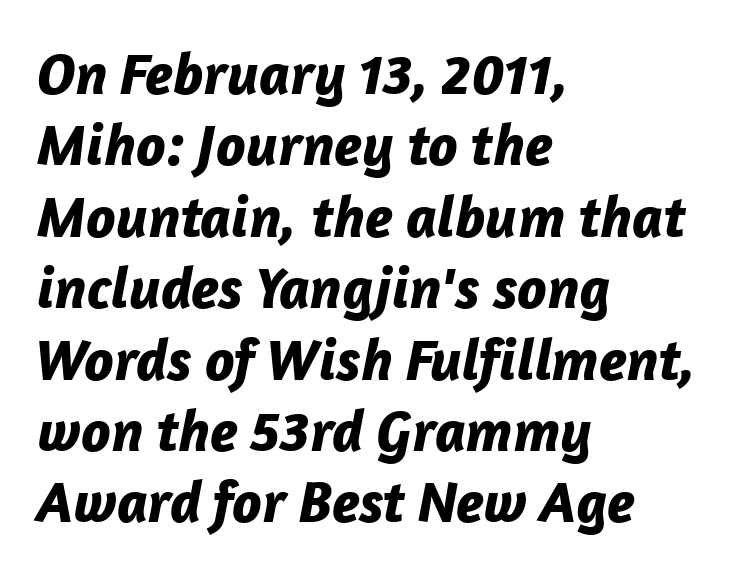
The image shows 59 px bold type, italic (leaning right); set left-aligned, line spacing 1.21x, normal letter spacing, not underlined; low stroke contrast and a medium x-height.
